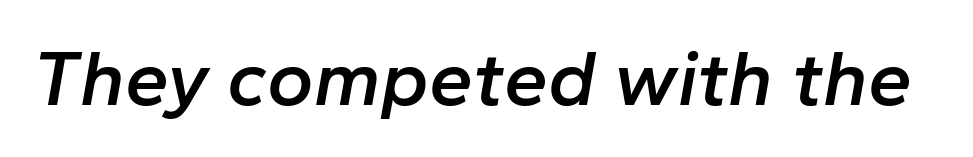
{"italic": "yes", "lean": "right", "slant_degrees": 10, "bold": "semi", "weight": "semibold", "width": "normal", "stroke_contrast": "low", "x_height": "medium", "monospaced": "no", "underline": "no", "letter_spacing": "normal", "letter_spacing_em": 0.0, "glyph_px": 79}
